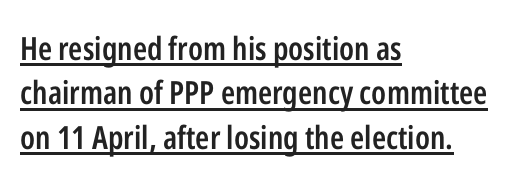
You could call the tracking neutral — neither tight nor loose. The font's upright variant was chosen for this text. Note: no serifs on the glyphs. Spacing verdict: proportional, widths tailored to each character.
